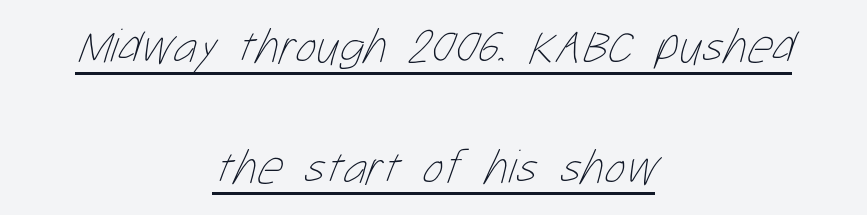
Q: Is the text bold? A: No.
Q: Is the text underlined? A: Yes.
Q: How is the paragraph aligned? A: Centered.
Q: Is the spacing between letters normal or unusually wide? A: Normal.
Q: Is the spacing between lines tight, normal or loose? A: Loose.
Q: Width (condensed, normal, or wide)? A: Condensed.
Q: Stroke contrast? A: Low.
Q: x-height? A: Medium.
Q: Monospaced? A: No.
